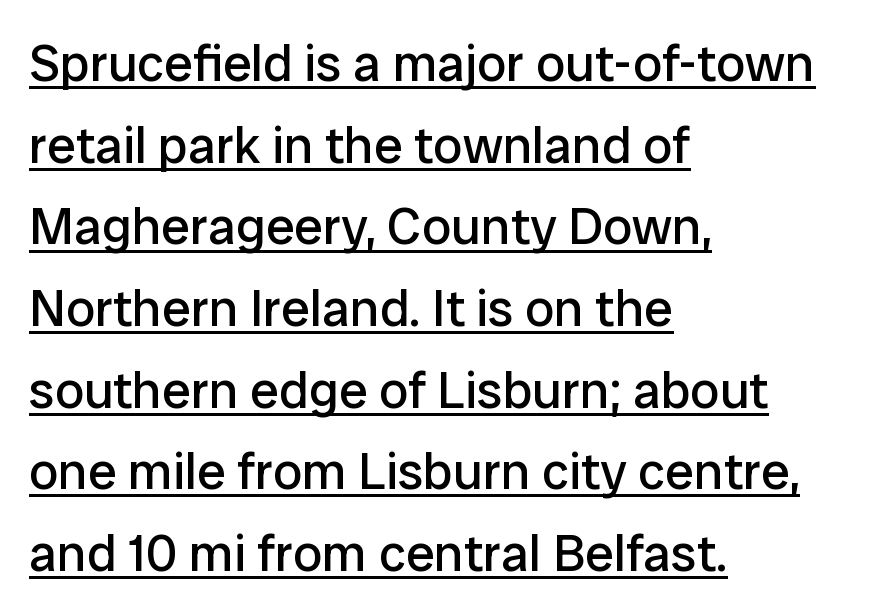
{"serif": "no", "italic": "no", "bold": "no", "weight": "regular", "width": "normal", "stroke_contrast": "low", "x_height": "medium", "monospaced": "no", "underline": "yes", "align": "left", "line_spacing": "normal", "line_spacing_ratio": 1.57, "letter_spacing": "normal", "letter_spacing_em": 0.0, "glyph_px": 52}
